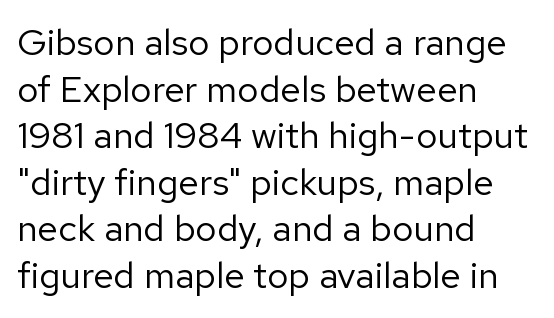
The image shows 37 px regular-weight sans-serif type, upright; set left-aligned, normal line spacing (1.26x), normal letter spacing, not underlined; low stroke contrast and a medium x-height.
